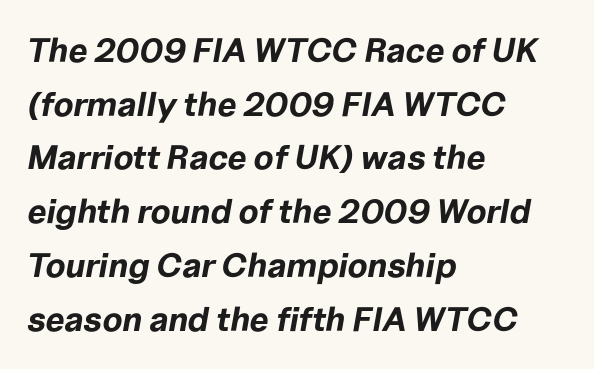
{"italic": "yes", "lean": "right", "slant_degrees": 10, "bold": "yes", "weight": "bold", "width": "normal", "stroke_contrast": "low", "x_height": "medium", "monospaced": "no", "underline": "no", "align": "left", "line_spacing": "normal", "line_spacing_ratio": 1.58, "letter_spacing": "normal", "letter_spacing_em": 0.0, "glyph_px": 34}
